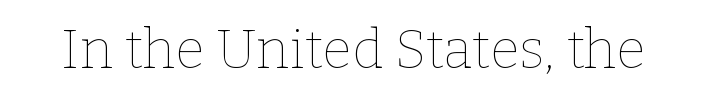
How are the letters spaced? Ordinarily, with no added tracking. This reads as an unemphasized weight, regular at the heaviest. Does the lettering tilt? It doesn't — this is upright. The face used here is proportionally spaced, like ordinary book or web type. The area under the type is left untouched.
